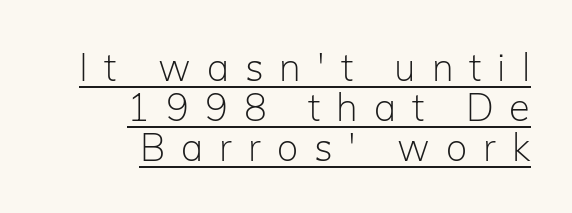
This block would grow much taller if given ordinary leading; it's compressed now. Each word looks stretched out because of the extra space between its letters. A typesetter would label this face a sans. The passage shown is not bold in any degree.
